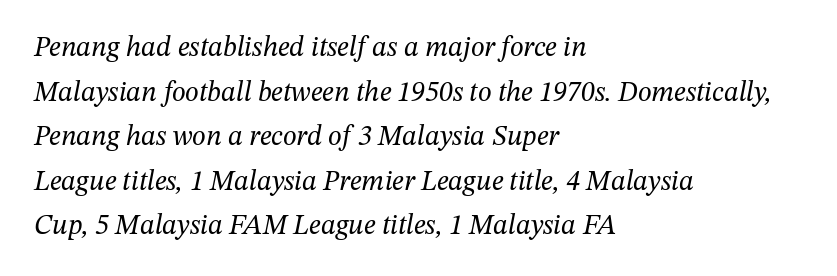
The image shows 28 px regular-weight serif type, italic (leaning right); set left-aligned, normal line spacing (1.59x), normal letter spacing, not underlined; medium stroke contrast and a medium x-height.
